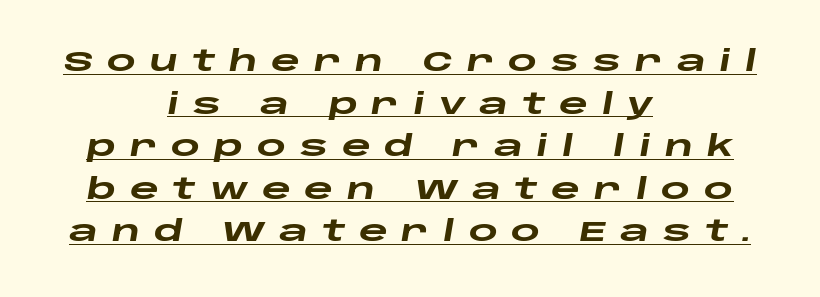
Q: Is the text bold? A: Yes.
Q: Is the text italic (slanted)? A: Yes, it leans right by about 10 degrees.
Q: Is the text underlined? A: Yes.
Q: How is the paragraph aligned? A: Centered.
Q: Is the spacing between letters normal or unusually wide? A: Unusually wide.
Q: Is the spacing between lines tight, normal or loose? A: Normal.
Q: Width (condensed, normal, or wide)? A: Wide.
Q: Stroke contrast? A: Low.
Q: x-height? A: Large.
Q: Monospaced? A: No.
